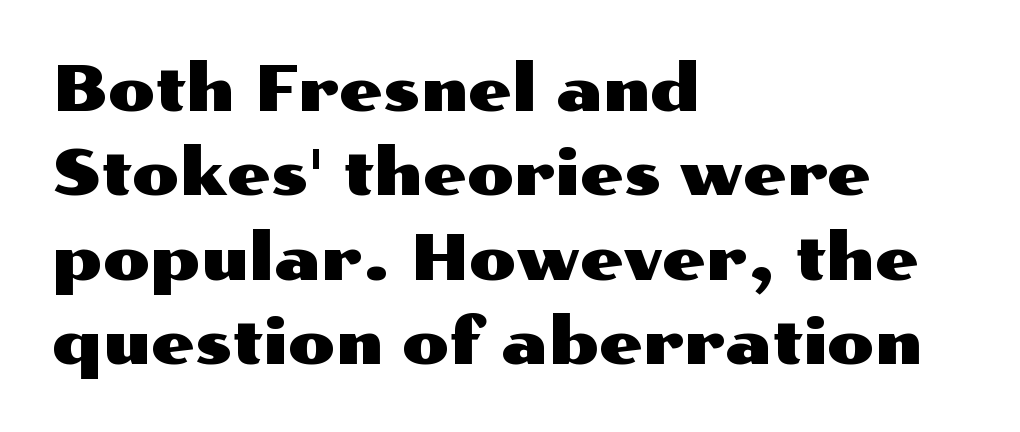
{"serif": "no", "italic": "no", "width": "wide", "stroke_contrast": "medium", "x_height": "medium", "monospaced": "no", "underline": "no", "align": "left", "line_spacing": "normal", "line_spacing_ratio": 1.36, "letter_spacing": "normal", "letter_spacing_em": 0.0, "glyph_px": 62}
